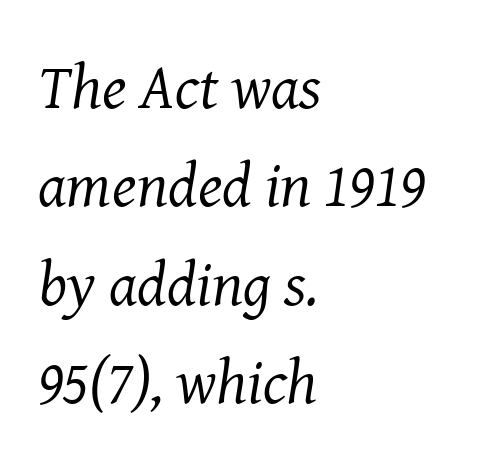
Q: Is the text bold? A: No.
Q: Is the text italic (slanted)? A: Yes, it leans right by about 8 degrees.
Q: Is the typeface a serif or a sans-serif typeface? A: Serif.
Q: Is the text underlined? A: No.
Q: How is the paragraph aligned? A: Left-aligned.
Q: Is the spacing between letters normal or unusually wide? A: Normal.
Q: Is the spacing between lines tight, normal or loose? A: Normal.
Q: Width (condensed, normal, or wide)? A: Normal.
Q: Stroke contrast? A: Medium.
Q: x-height? A: Medium.
Q: Monospaced? A: No.
